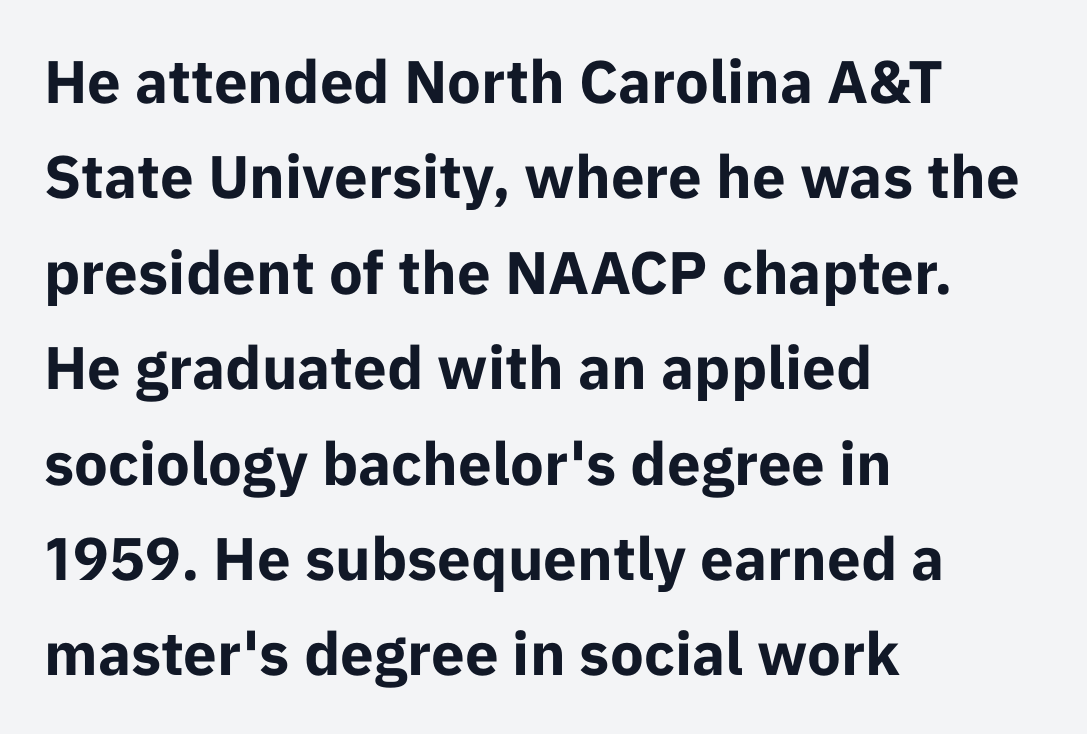
Q: Is the text bold? A: Yes.
Q: Is the text italic (slanted)? A: No, it is upright.
Q: Is the typeface a serif or a sans-serif typeface? A: Sans-serif.
Q: Is the text underlined? A: No.
Q: How is the paragraph aligned? A: Left-aligned.
Q: Is the spacing between letters normal or unusually wide? A: Normal.
Q: Is the spacing between lines tight, normal or loose? A: Normal.
Q: Width (condensed, normal, or wide)? A: Normal.
Q: Stroke contrast? A: Low.
Q: x-height? A: Medium.
Q: Monospaced? A: No.
